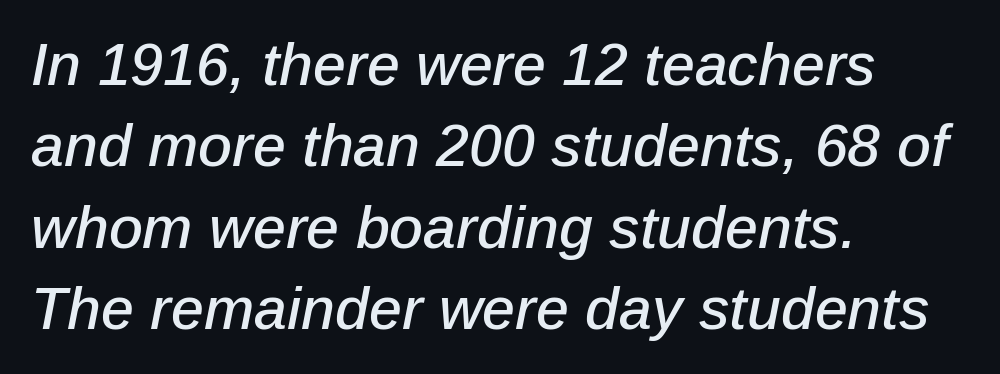
The image shows 59 px text type, italic (leaning right); set left-aligned, normal line spacing (1.38x), normal letter spacing, not underlined; low stroke contrast and a medium x-height.
